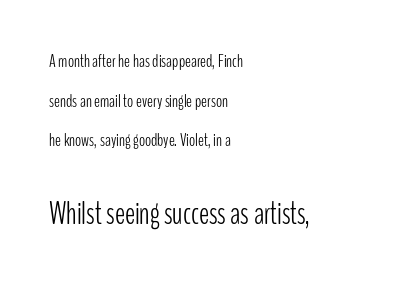
{"serif": "no", "italic": "no", "bold": "no", "weight": "light", "width": "condensed", "stroke_contrast": "low", "x_height": "medium", "monospaced": "no", "underline": "no", "align": "left", "line_spacing": "loose", "line_spacing_ratio": 2.2, "letter_spacing": "normal", "letter_spacing_em": 0.0, "larger_block": "second", "size_ratio": 1.72, "glyph_px": 31}
